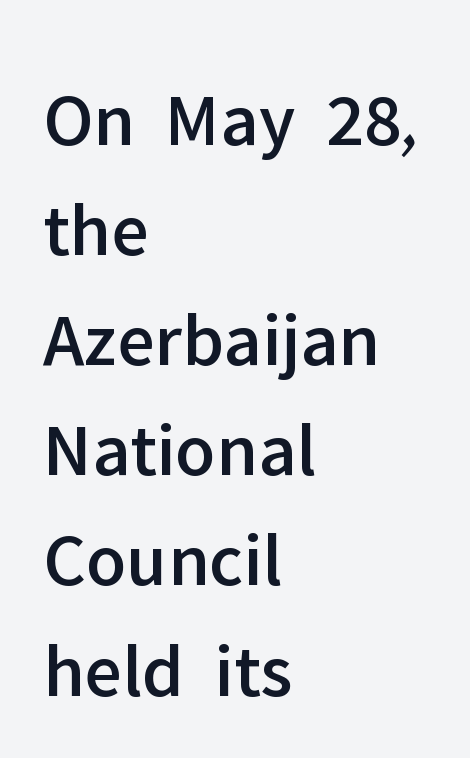
Q: Is the text italic (slanted)? A: No, it is upright.
Q: Is the typeface a serif or a sans-serif typeface? A: Sans-serif.
Q: Is the text underlined? A: No.
Q: How is the paragraph aligned? A: Left-aligned.
Q: Is the spacing between letters normal or unusually wide? A: Normal.
Q: Is the spacing between lines tight, normal or loose? A: Normal.
Q: Width (condensed, normal, or wide)? A: Normal.
Q: Stroke contrast? A: Low.
Q: x-height? A: Medium.
Q: Monospaced? A: No.
